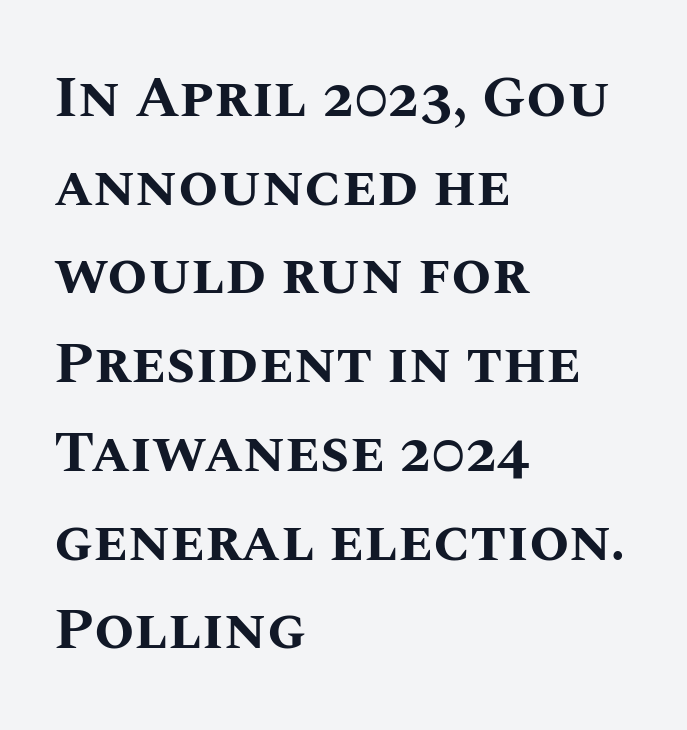
{"italic": "no", "bold": "yes", "weight": "bold", "width": "normal", "stroke_contrast": "medium", "x_height": "large", "monospaced": "no", "underline": "no", "align": "left", "line_spacing": "normal", "line_spacing_ratio": 1.53, "letter_spacing": "normal", "letter_spacing_em": 0.0, "glyph_px": 58}
